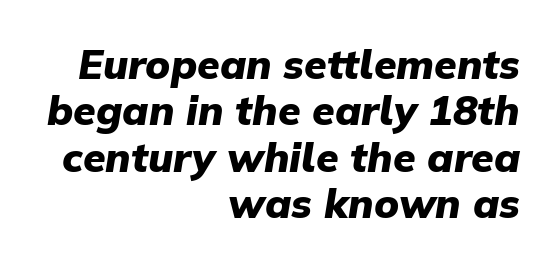
{"italic": "yes", "lean": "right", "slant_degrees": 9, "bold": "yes", "weight": "heavy", "width": "normal", "stroke_contrast": "low", "x_height": "medium", "monospaced": "no", "underline": "no", "align": "right", "line_spacing": "tight", "line_spacing_ratio": 1.13, "letter_spacing": "normal", "letter_spacing_em": 0.0, "glyph_px": 41}
